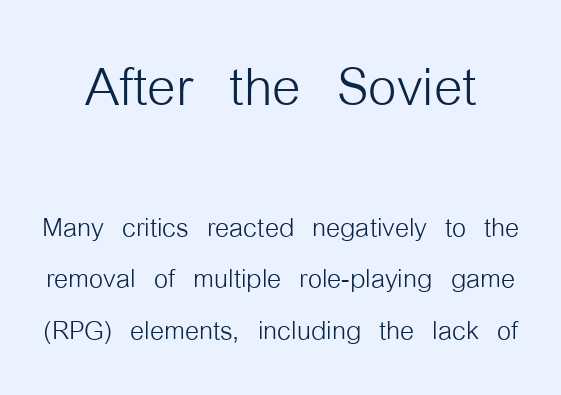
The image shows 73 px light, condensed sans-serif type, upright; set normal line spacing (1.44x), normal letter spacing, not underlined; the first (top) block is 2.03x larger; low stroke contrast and a medium x-height.
